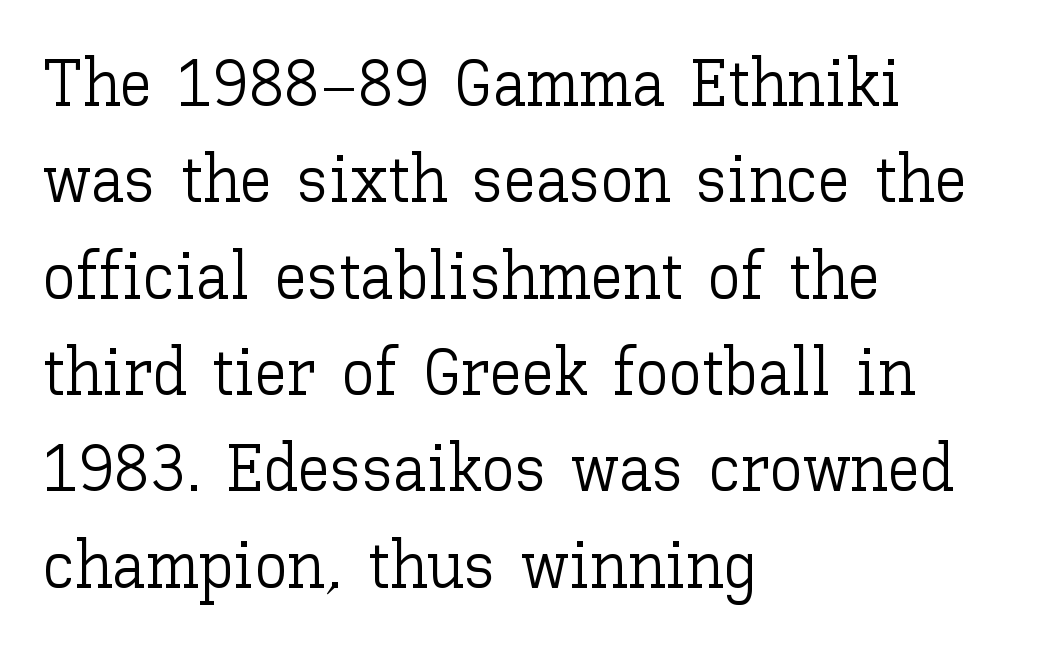
These lines are set flush left with a ragged right edge. Is this a heavy cut? Hardly; it is regular or lighter. The tracking reads as untouched default to a designer's eye. Honestly, the row spacing looks completely unremarkable. Every character sits straight up, as roman type does. The zone under the glyphs is completely vacant.
